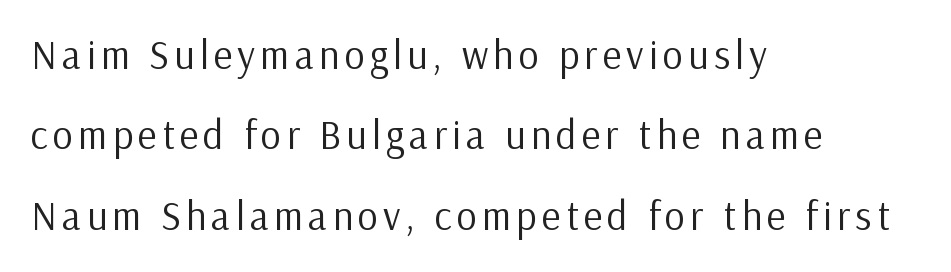
Q: Is the text bold? A: No.
Q: Is the text italic (slanted)? A: No, it is upright.
Q: Is the typeface a serif or a sans-serif typeface? A: Sans-serif.
Q: Is the text underlined? A: No.
Q: How is the paragraph aligned? A: Left-aligned.
Q: Is the spacing between lines tight, normal or loose? A: Loose.
Q: Width (condensed, normal, or wide)? A: Normal.
Q: Stroke contrast? A: Low.
Q: x-height? A: Medium.
Q: Monospaced? A: No.
